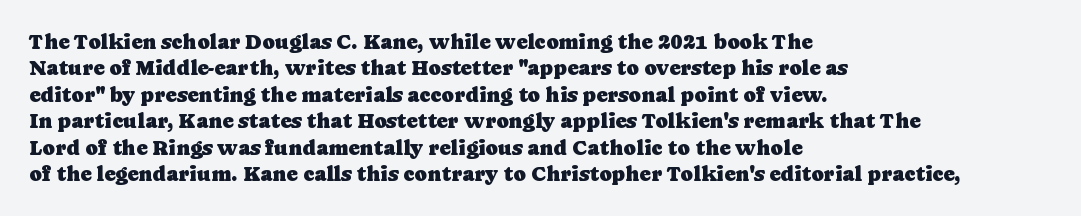
Is there much room between lines? A standard amount, neither cramped nor airy. The line texture is even and compact thanks to regular tracking. In terms of posture, this sample is upright. The paragraph has a hard left edge and a soft right edge. The strip under each line holds only bare page.
